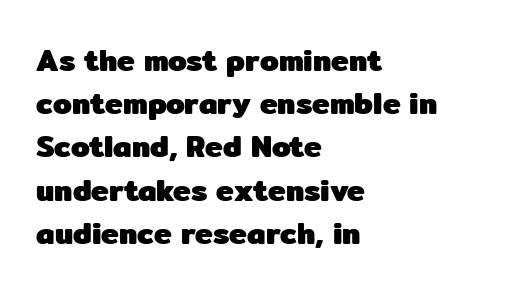
Q: Is the text bold? A: Yes.
Q: Is the text italic (slanted)? A: No, it is upright.
Q: Is the typeface a serif or a sans-serif typeface? A: Sans-serif.
Q: Is the text underlined? A: No.
Q: How is the paragraph aligned? A: Left-aligned.
Q: Is the spacing between letters normal or unusually wide? A: Normal.
Q: Is the spacing between lines tight, normal or loose? A: Normal.
Q: Width (condensed, normal, or wide)? A: Normal.
Q: Stroke contrast? A: Low.
Q: x-height? A: Medium.
Q: Monospaced? A: No.
